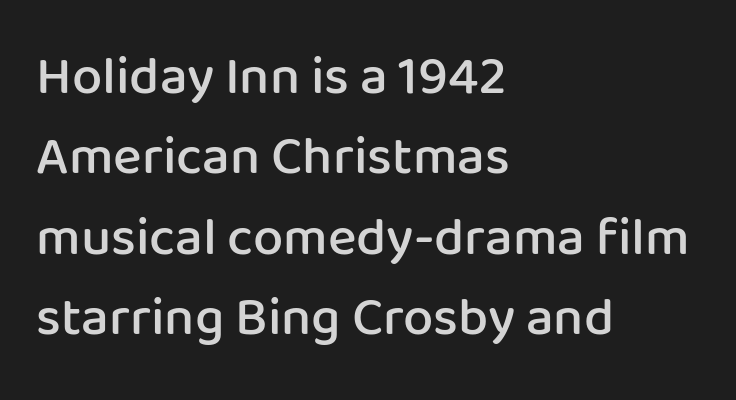
These lines are rendered in a variable-pitch font. Note: no serifs on the glyphs. Is there much room between lines? A standard amount, neither cramped nor airy. Reading down the block, your eye returns to a fixed left position each line. A bit beefed up — I'd call it semibold rather than bold.
